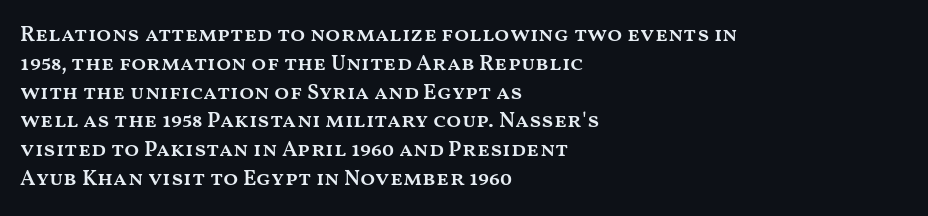
The image shows 22 px text type, upright; set left-aligned, normal line spacing (1.31x), normal letter spacing, not underlined.
